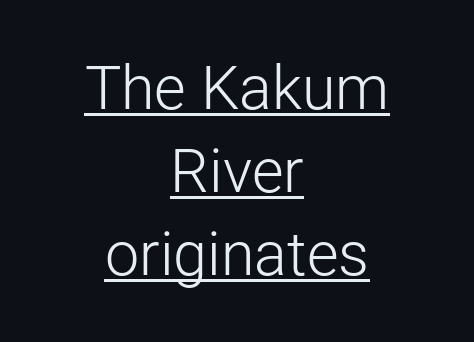
{"serif": "no", "italic": "no", "bold": "no", "weight": "light", "width": "normal", "stroke_contrast": "low", "x_height": "medium", "monospaced": "no", "underline": "yes", "align": "center", "line_spacing": "normal", "line_spacing_ratio": 1.36, "letter_spacing": "normal", "letter_spacing_em": 0.0, "glyph_px": 61}
